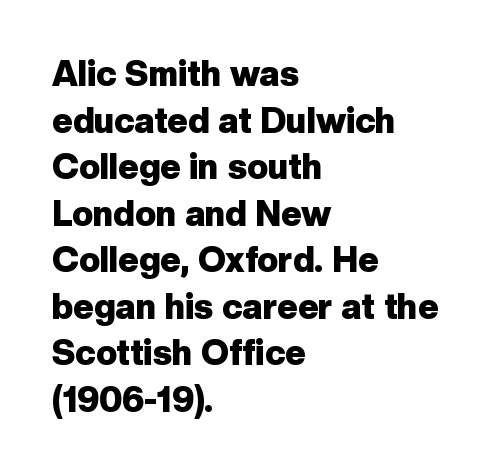
A sans-serif font was chosen for this passage. Thick stems and heavy bowls — unmistakably bold. Descenders hang freely into open space. These lines are rendered in a variable-pitch font. A roman cut, with each character standing at attention.
